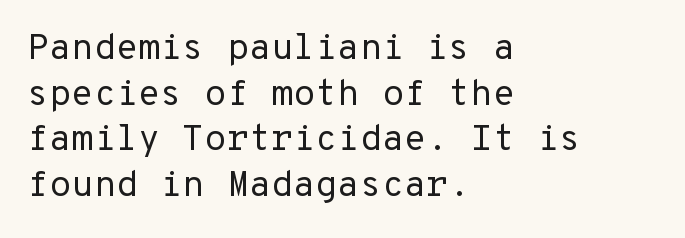
The image shows 36 px regular-weight sans-serif type, upright; set left-aligned, normal line spacing (1.27x), normal letter spacing, not underlined; low stroke contrast and a medium x-height.
